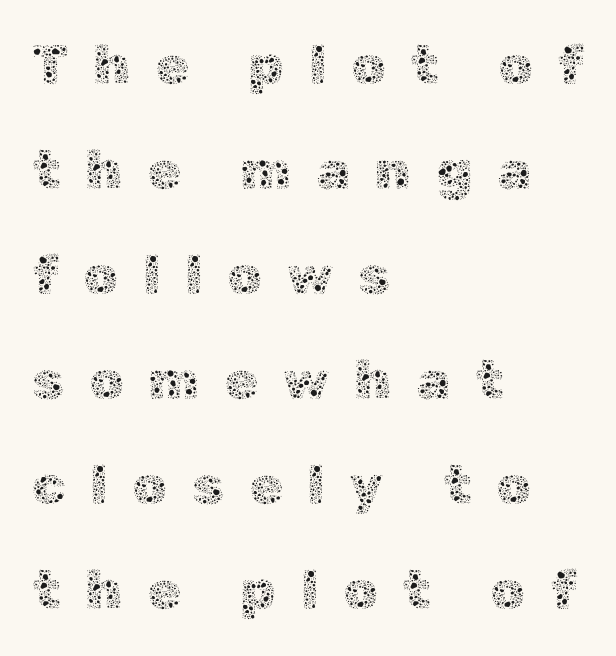
The letterforms stand isolated, each surrounded by extra space. Note the varied advance widths — an 'i' is clearly narrower than an 'm'. Horizontal bands of white between lines are thick stripes. It's the straight-up-and-down kind of type.
